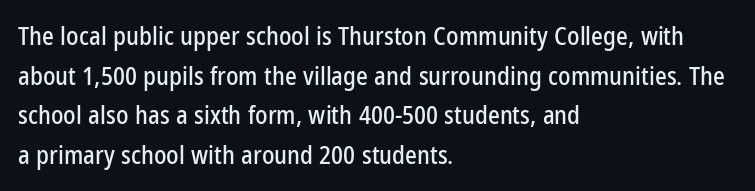
Q: Is the text italic (slanted)? A: No, it is upright.
Q: Is the text underlined? A: No.
Q: How is the paragraph aligned? A: Left-aligned.
Q: Is the spacing between letters normal or unusually wide? A: Normal.
Q: Is the spacing between lines tight, normal or loose? A: Normal.
